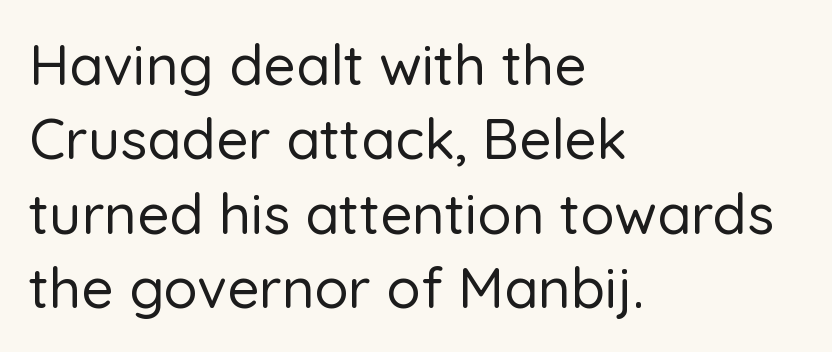
The image shows 56 px sans-serif type, upright; set left-aligned, normal line spacing (1.33x), normal letter spacing, not underlined; low stroke contrast and a medium x-height.
